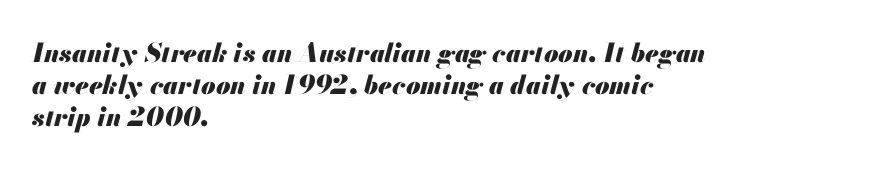
Q: Is the text bold? A: Yes.
Q: Is the text italic (slanted)? A: Yes, it leans right by about 13 degrees.
Q: Is the text underlined? A: No.
Q: How is the paragraph aligned? A: Left-aligned.
Q: Is the spacing between letters normal or unusually wide? A: Normal.
